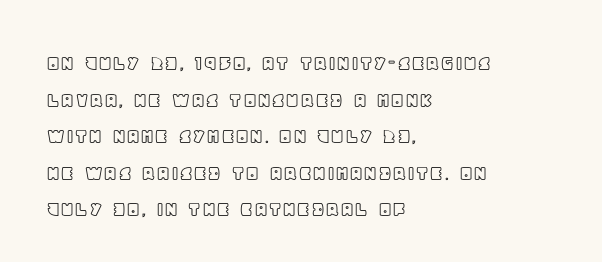
{"italic": "no", "underline": "no", "align": "left", "line_spacing": "normal", "line_spacing_ratio": 1.59, "letter_spacing": "normal", "letter_spacing_em": 0.0, "glyph_px": 23}
